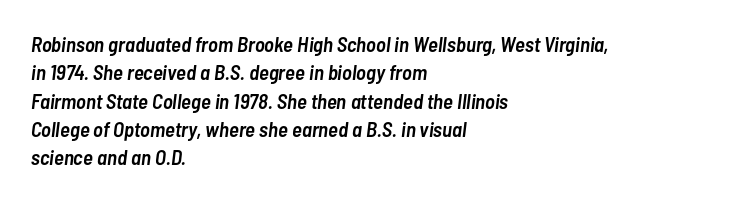
Q: Is the text bold? A: Semi-bold.
Q: Is the text italic (slanted)? A: Yes, it leans right by about 7 degrees.
Q: Is the text underlined? A: No.
Q: How is the paragraph aligned? A: Left-aligned.
Q: Is the spacing between letters normal or unusually wide? A: Normal.
Q: Is the spacing between lines tight, normal or loose? A: Normal.
